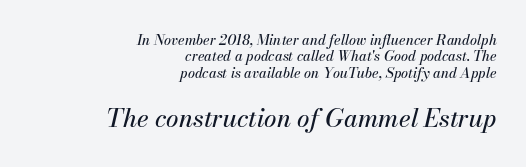
{"italic": "yes", "lean": "right", "slant_degrees": 13, "underline": "no", "align": "right", "line_spacing_ratio": 1.17, "letter_spacing": "normal", "letter_spacing_em": 0.0, "larger_block": "second", "size_ratio": 1.79, "glyph_px": 25}
